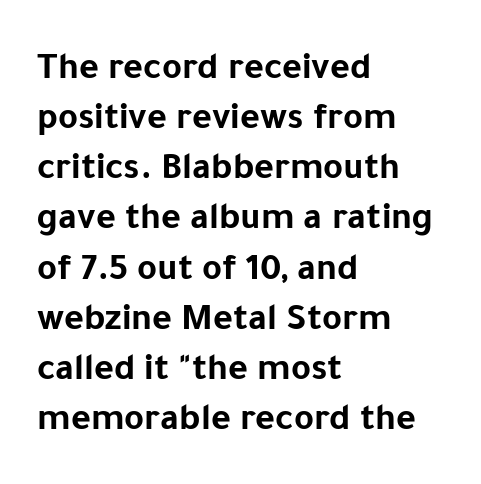
Q: Is the text bold? A: Yes.
Q: Is the text italic (slanted)? A: No, it is upright.
Q: Is the typeface a serif or a sans-serif typeface? A: Sans-serif.
Q: Is the text underlined? A: No.
Q: How is the paragraph aligned? A: Left-aligned.
Q: Is the spacing between letters normal or unusually wide? A: Normal.
Q: Is the spacing between lines tight, normal or loose? A: Normal.
Q: Width (condensed, normal, or wide)? A: Normal.
Q: Stroke contrast? A: Low.
Q: x-height? A: Medium.
Q: Monospaced? A: No.
